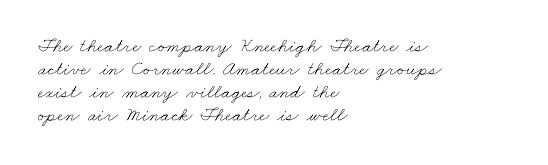
Short and long lines alike share a common starting point at left. Regarding leading, the lines here are crowded together. The specimen omits any rule beneath the text block's lines. Words appear dense and cohesive because spacing is normal. Letters have the restrained weight of plain body copy at most.
